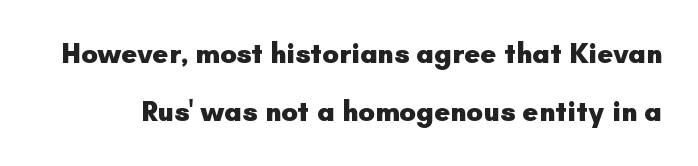
The image shows 28 px heavy sans-serif type, upright; set loose line spacing (2.08x), normal letter spacing, not underlined; low stroke contrast and a small x-height.
